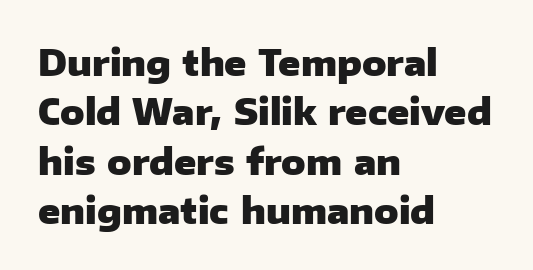
Q: Is the text bold? A: Yes.
Q: Is the text italic (slanted)? A: No, it is upright.
Q: Is the typeface a serif or a sans-serif typeface? A: Sans-serif.
Q: Is the text underlined? A: No.
Q: How is the paragraph aligned? A: Left-aligned.
Q: Is the spacing between letters normal or unusually wide? A: Normal.
Q: Is the spacing between lines tight, normal or loose? A: Normal.
Q: Width (condensed, normal, or wide)? A: Normal.
Q: Stroke contrast? A: Low.
Q: x-height? A: Medium.
Q: Monospaced? A: No.
